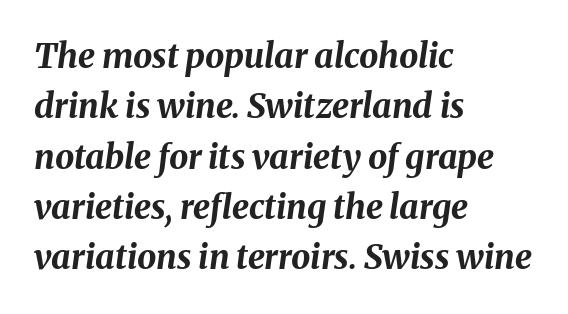
You could not count columns in this text — the font is proportionally spaced. Line spacing here is normal. Horizontal alignment here is leftward, the default for most running prose. Just letters on the line, the space beneath them empty. In terms of letterspacing, this is plain default setting. Chunky letters — that's bold for sure.
